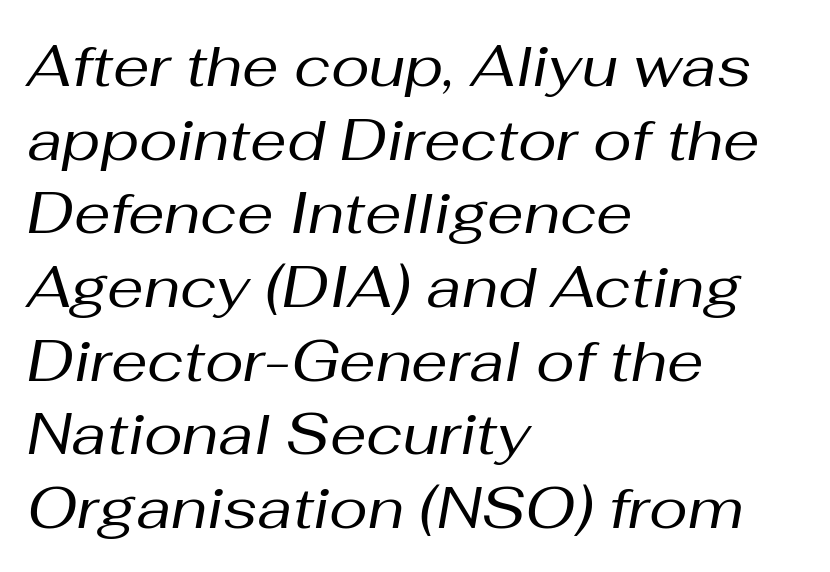
{"italic": "yes", "lean": "right", "slant_degrees": 10, "bold": "no", "weight": "regular", "width": "normal", "stroke_contrast": "medium", "x_height": "medium", "monospaced": "no", "underline": "no", "align": "left", "line_spacing": "normal", "line_spacing_ratio": 1.27, "letter_spacing": "normal", "letter_spacing_em": 0.0, "glyph_px": 58}
